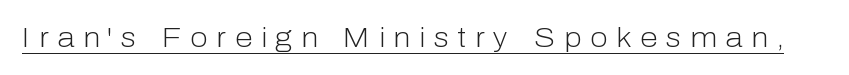
{"serif": "no", "italic": "no", "bold": "no", "weight": "light", "width": "normal", "stroke_contrast": "low", "x_height": "medium", "monospaced": "no", "underline": "yes", "letter_spacing": "wide", "letter_spacing_em": 0.32, "glyph_px": 28}
